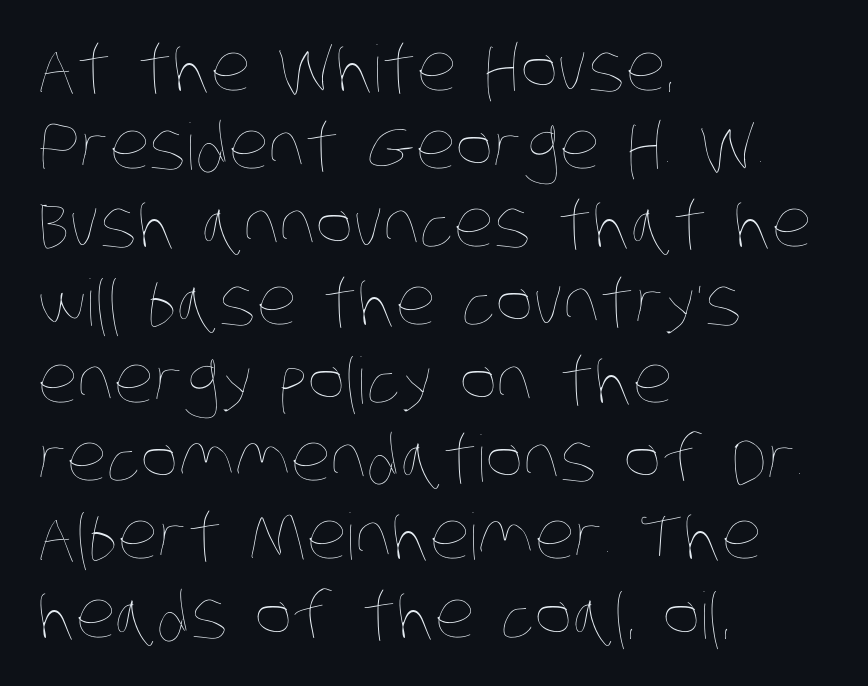
A bare baseline throughout the passage. Notice how the passage keeps a crisp vertical edge on the left only. The letters look calm and open, with moderate or lighter stems. Default kerning and tracking; the words read as compact shapes. Spacing verdict: proportional, widths tailored to each character.
